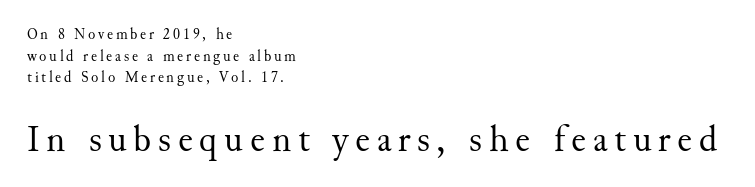
The words here are not underlined. Bigger letters appear in the bottom chunk; the top chunk is reduced. Each letter keeps its own natural width here, so spacing adapts to shape. Reading down the column, the eye jumps a familiar distance to each next line. Typographically, this falls in the serif category. Teacher's note: observe the even left margin — that is flush-left alignment.
